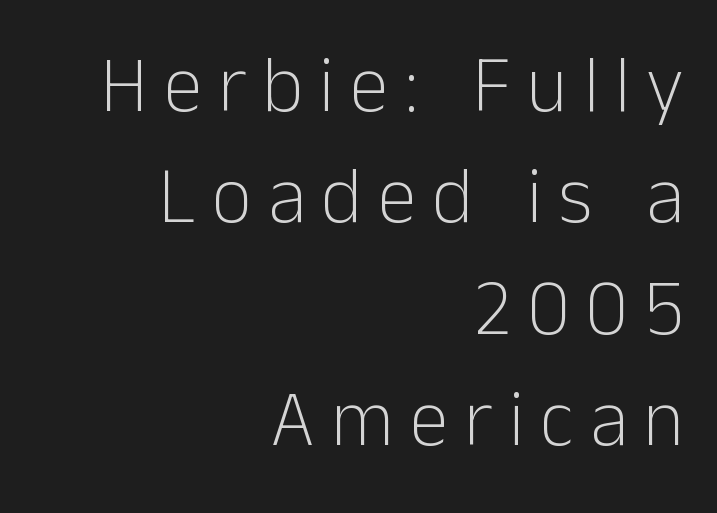
The designer went with a sans here, leaving each stem footless. Teacher's note: observe the even right margin — that is flush-right alignment. Unlike italic type, these characters show no tilt at all. Has an underline been added? It has not. The line-height multiplier appears to be the usual default.
